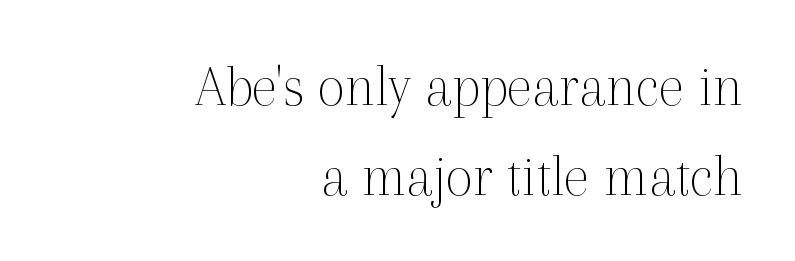
The image shows 60 px thin serif type, upright; set right-aligned, normal line spacing (1.5x), normal letter spacing, not underlined; a medium x-height.
